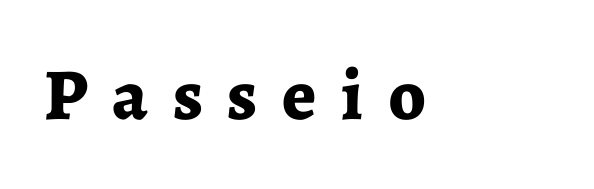
{"serif": "yes", "italic": "no", "bold": "yes", "weight": "bold", "width": "normal", "stroke_contrast": "low", "x_height": "medium", "monospaced": "no", "underline": "no", "letter_spacing": "wide", "letter_spacing_em": 0.34, "glyph_px": 73}
